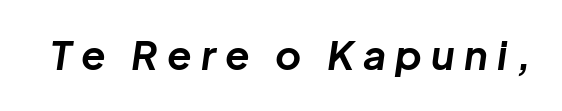
{"italic": "yes", "lean": "right", "slant_degrees": 8, "bold": "yes", "weight": "bold", "width": "normal", "stroke_contrast": "low", "x_height": "medium", "monospaced": "no", "underline": "no", "letter_spacing": "wide", "letter_spacing_em": 0.23, "glyph_px": 40}
